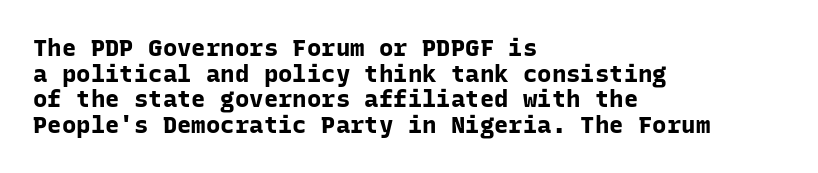
Q: Is the text bold? A: Yes.
Q: Is the text italic (slanted)? A: No, it is upright.
Q: Is the text underlined? A: No.
Q: How is the paragraph aligned? A: Left-aligned.
Q: Is the spacing between letters normal or unusually wide? A: Normal.
Q: Is the spacing between lines tight, normal or loose? A: Tight.
